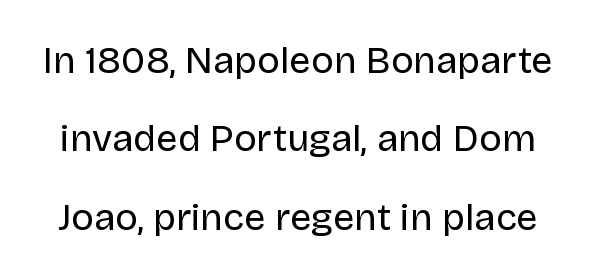
Q: Is the text bold? A: No.
Q: Is the text italic (slanted)? A: No, it is upright.
Q: Is the typeface a serif or a sans-serif typeface? A: Sans-serif.
Q: Is the text underlined? A: No.
Q: Is the spacing between letters normal or unusually wide? A: Normal.
Q: Is the spacing between lines tight, normal or loose? A: Loose.
Q: Width (condensed, normal, or wide)? A: Normal.
Q: Stroke contrast? A: Low.
Q: x-height? A: Large.
Q: Monospaced? A: No.
